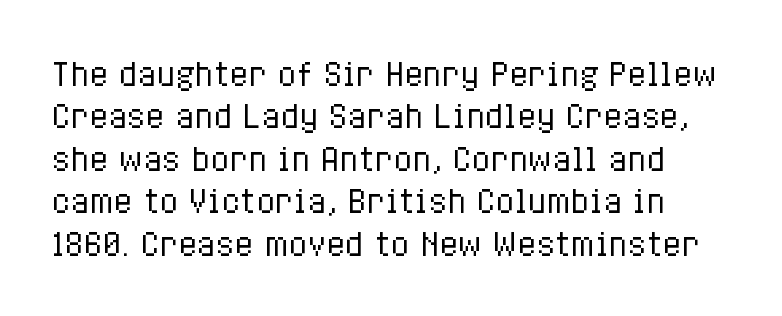
{"italic": "no", "bold": "no", "weight": "regular", "width": "condensed", "stroke_contrast": "low", "x_height": "medium", "monospaced": "no", "underline": "no", "line_spacing": "normal", "line_spacing_ratio": 1.37, "letter_spacing": "normal", "letter_spacing_em": 0.0, "glyph_px": 31}
